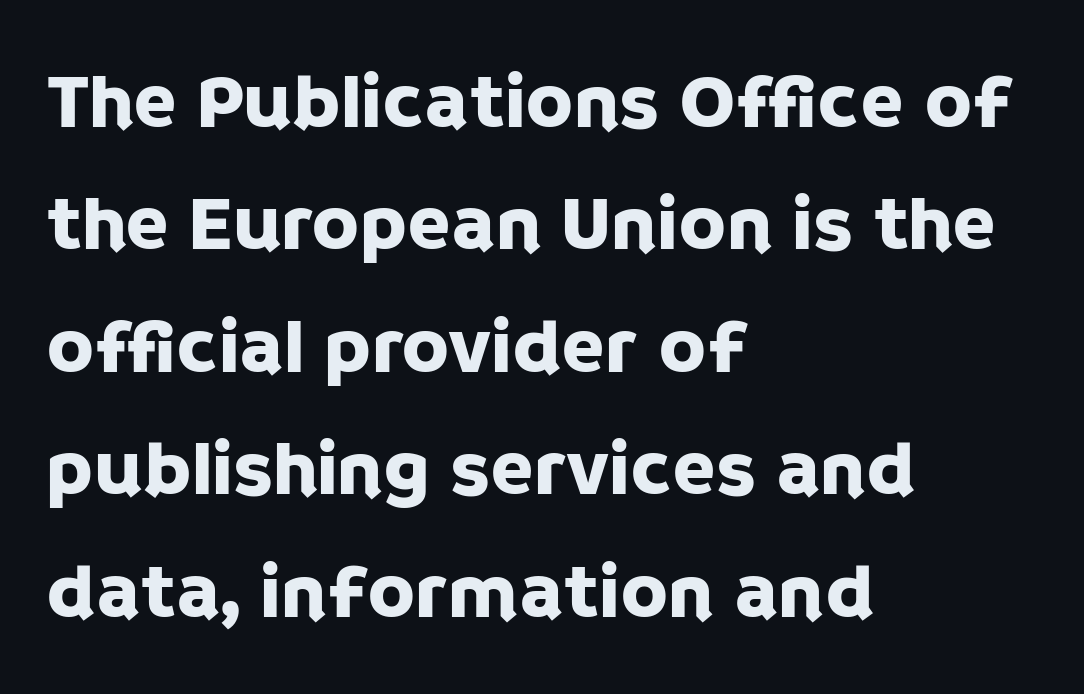
{"serif": "no", "italic": "no", "width": "normal", "stroke_contrast": "low", "x_height": "large", "monospaced": "no", "underline": "no", "align": "left", "line_spacing": "normal", "line_spacing_ratio": 1.55, "letter_spacing": "normal", "letter_spacing_em": 0.0, "glyph_px": 79}
